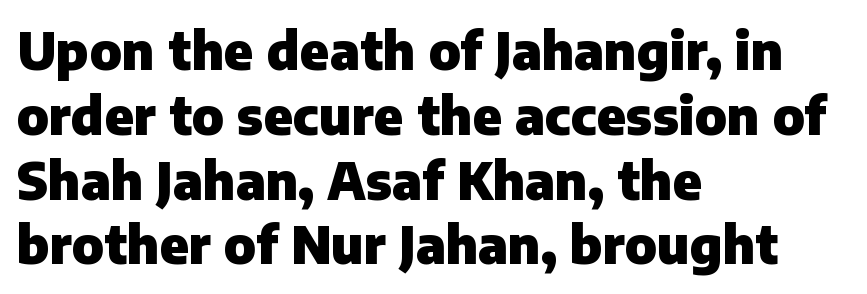
Q: Is the text bold? A: Yes.
Q: Is the text italic (slanted)? A: No, it is upright.
Q: Is the typeface a serif or a sans-serif typeface? A: Sans-serif.
Q: Is the text underlined? A: No.
Q: How is the paragraph aligned? A: Left-aligned.
Q: Is the spacing between letters normal or unusually wide? A: Normal.
Q: Is the spacing between lines tight, normal or loose? A: Normal.
Q: Width (condensed, normal, or wide)? A: Normal.
Q: Stroke contrast? A: Low.
Q: x-height? A: Medium.
Q: Monospaced? A: No.
